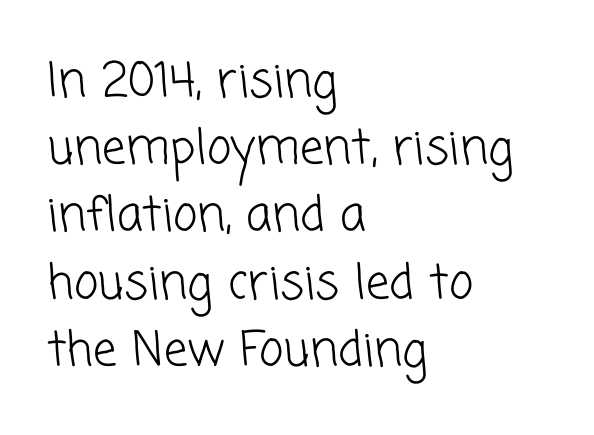
The image shows 47 px light sans-serif type; set left-aligned, normal line spacing (1.43x), normal letter spacing, not underlined; low stroke contrast and a medium x-height.
